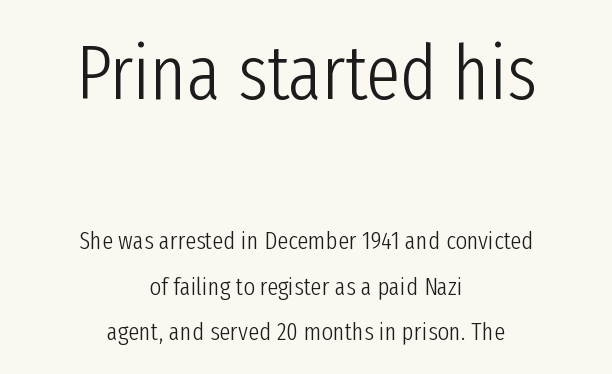
{"serif": "no", "italic": "no", "bold": "no", "weight": "light", "width": "condensed", "stroke_contrast": "low", "x_height": "medium", "monospaced": "no", "underline": "no", "align": "center", "line_spacing_ratio": 1.81, "letter_spacing": "normal", "letter_spacing_em": 0.0, "larger_block": "first", "size_ratio": 3.04, "glyph_px": 76}
